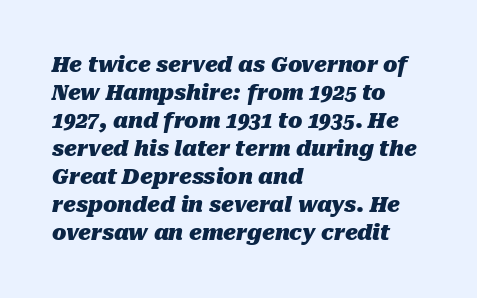
Evenly set lines give the paragraph a standard silhouette. A typesetter would call this zero additional tracking. These lines are set flush left with a ragged right edge. Underlining? Definitely not there.
